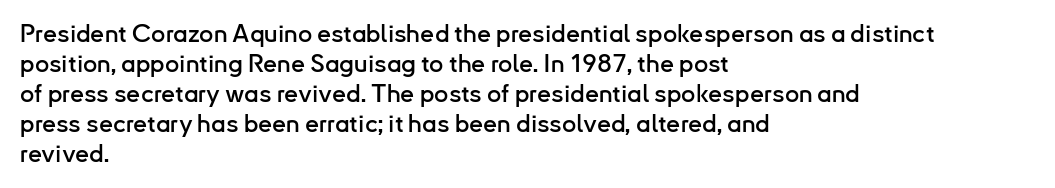
Q: Is the text italic (slanted)? A: No, it is upright.
Q: Is the text underlined? A: No.
Q: How is the paragraph aligned? A: Left-aligned.
Q: Is the spacing between letters normal or unusually wide? A: Normal.
